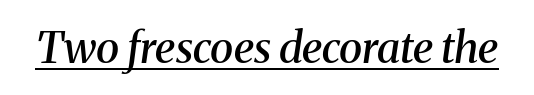
Q: Is the text bold? A: Semi-bold.
Q: Is the text italic (slanted)? A: Yes, it leans right by about 8 degrees.
Q: Is the typeface a serif or a sans-serif typeface? A: Serif.
Q: Is the text underlined? A: Yes.
Q: Is the spacing between letters normal or unusually wide? A: Normal.
Q: Width (condensed, normal, or wide)? A: Normal.
Q: Stroke contrast? A: Medium.
Q: x-height? A: Medium.
Q: Monospaced? A: No.
